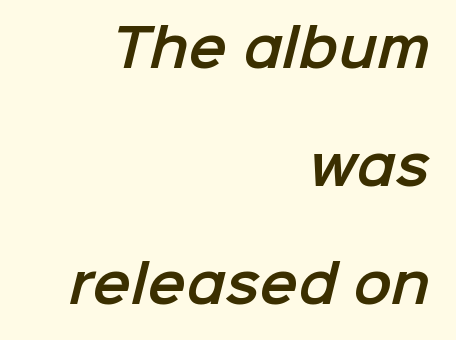
The designer dialed line spacing up above the default. Words float on clear page, feet unadorned. Proportional: the letters do not fall into vertical columns. The rendering anchors every line to the right-hand side.
